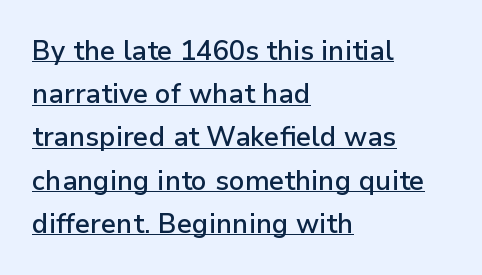
{"italic": "no", "bold": "semi", "underline": "yes", "align": "left", "line_spacing": "normal", "line_spacing_ratio": 1.6, "letter_spacing": "normal", "letter_spacing_em": 0.0, "glyph_px": 27}
